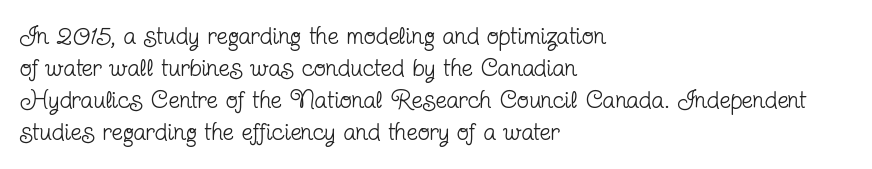
The image shows 25 px text type, upright; set left-aligned, normal line spacing (1.28x), normal letter spacing, not underlined.
